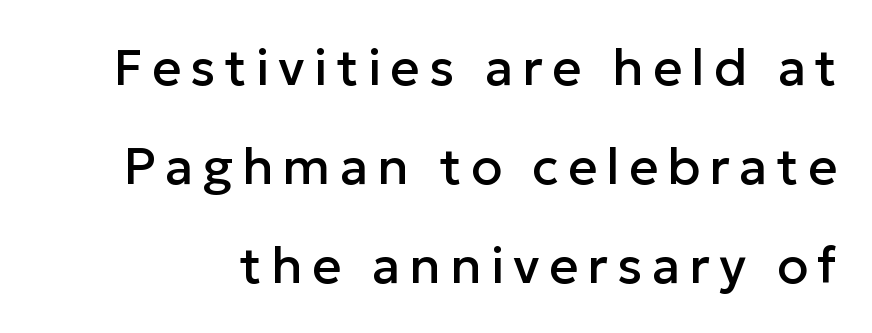
The image shows 51 px sans-serif type, upright; set loose line spacing (1.94x), not underlined; low stroke contrast and a medium x-height.
